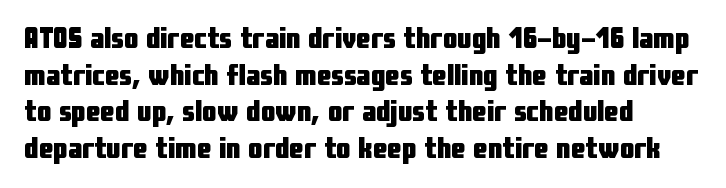
Nobody touched the tracking dial on this one. Layout note: lines flush left. It's the straight-up-and-down kind of type. This sample uses a sans-serif face. Any mark beneath the type? The region is blank. As a designer I'd log this as weight 700, bold.
